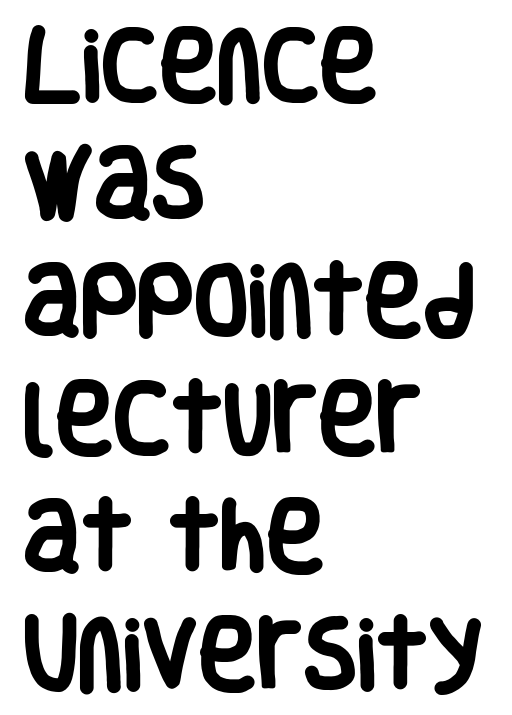
Font category for this specimen: sans-serif. The letters stand straight up with perfectly vertical stems. Short and long lines alike share a common starting point at left. Reading down the column, the eye jumps a familiar distance to each next line. Has an underline been added? It has not. The rendering uses natural spacing where letterforms have individual widths.
